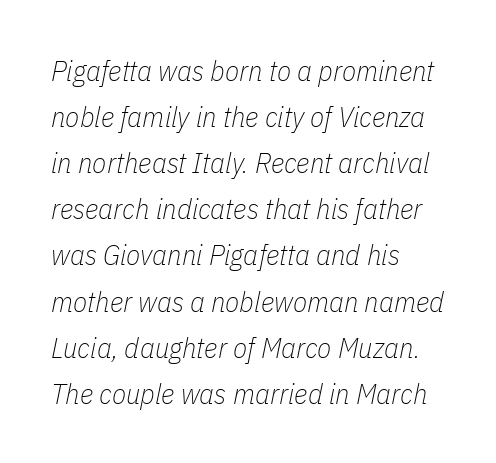
{"italic": "yes", "lean": "right", "slant_degrees": 11, "bold": "no", "weight": "thin", "width": "condensed", "stroke_contrast": "low", "x_height": "medium", "monospaced": "no", "underline": "no", "align": "left", "line_spacing": "normal", "line_spacing_ratio": 1.59, "letter_spacing": "normal", "letter_spacing_em": 0.0, "glyph_px": 29}
